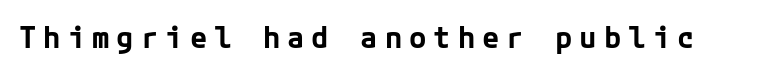
The image shows 29 px bold sans-serif type, upright; set unusually wide letter spacing (+0.24 em), not underlined; low stroke contrast and a medium x-height.
